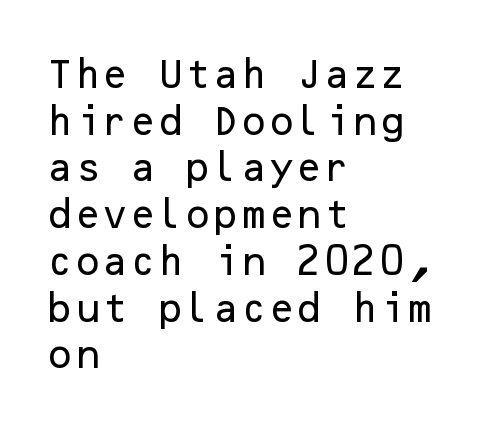
The line texture is even and compact thanks to regular tracking. Lines of text with bare space underneath. Reading down the block, your eye returns to a fixed left position each line. One glance says typical: line gaps are just what's usual. Does the lettering tilt? It doesn't — this is upright.
